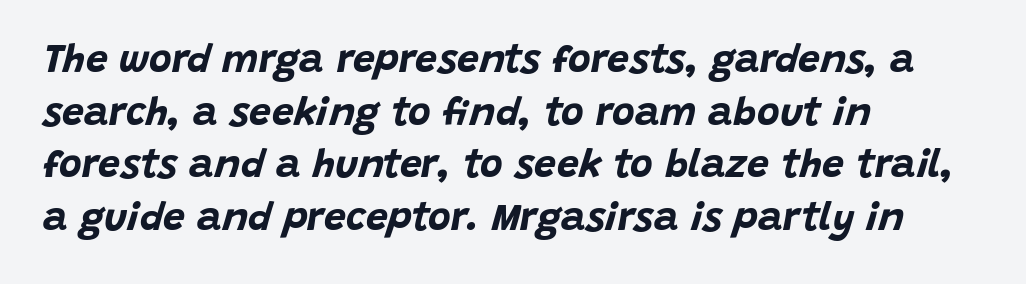
The image shows 39 px bold type, italic (leaning right); set left-aligned, normal line spacing (1.35x), normal letter spacing, not underlined; low stroke contrast and a large x-height.
